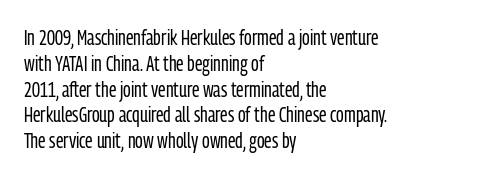
Visually the block forms a straight wall on the left and a jagged coastline on the right. This sample uses plain, unmodified letter spacing. The face looks like a standard text weight, possibly lighter. Check under the words: just untouched page. Does the lettering tilt? It doesn't — this is upright.
